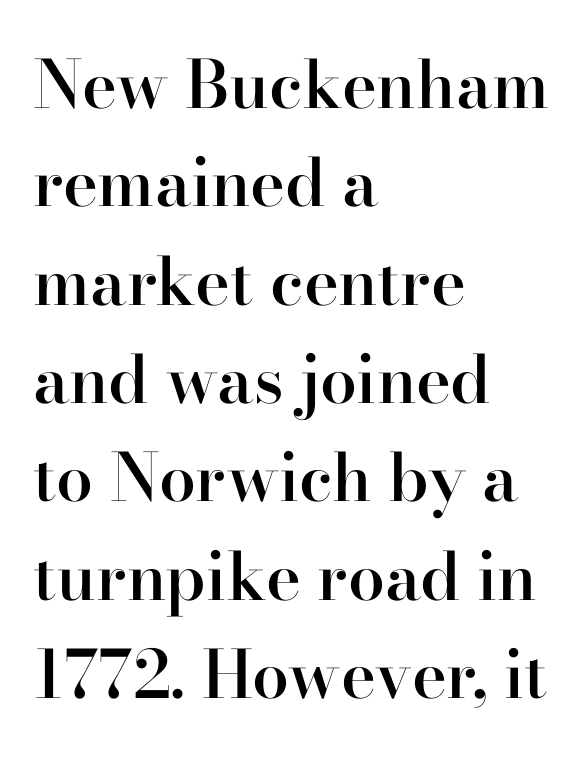
{"serif": "yes", "italic": "no", "bold": "semi", "weight": "semibold", "width": "normal", "stroke_contrast": "high", "x_height": "small", "monospaced": "no", "underline": "no", "align": "left", "line_spacing": "normal", "line_spacing_ratio": 1.49, "letter_spacing": "normal", "letter_spacing_em": 0.0, "glyph_px": 66}
